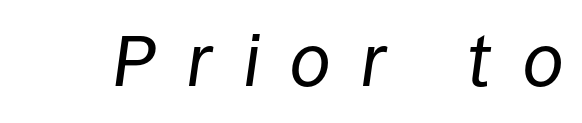
The strokes are not fattened; the text isn't bold. The typography opts for an oblique posture over an upright one. Beneath every word, the page is bare. Tracking value appears strongly positive — letters spread wide. Note the varied advance widths — an 'i' is clearly narrower than an 'm'.
